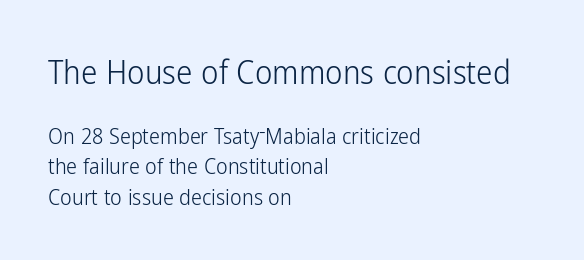
{"serif": "no", "italic": "no", "bold": "no", "weight": "light", "width": "condensed", "stroke_contrast": "low", "x_height": "medium", "monospaced": "no", "underline": "no", "align": "left", "line_spacing": "normal", "line_spacing_ratio": 1.38, "letter_spacing": "normal", "letter_spacing_em": 0.0, "larger_block": "first", "size_ratio": 1.5, "glyph_px": 33}
